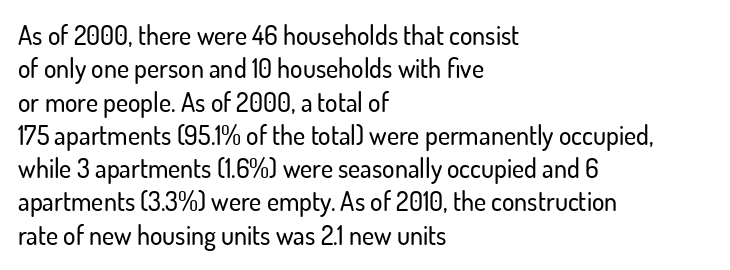
{"italic": "no", "underline": "no", "align": "left", "line_spacing": "normal", "line_spacing_ratio": 1.28, "letter_spacing": "normal", "letter_spacing_em": 0.0, "glyph_px": 26}
